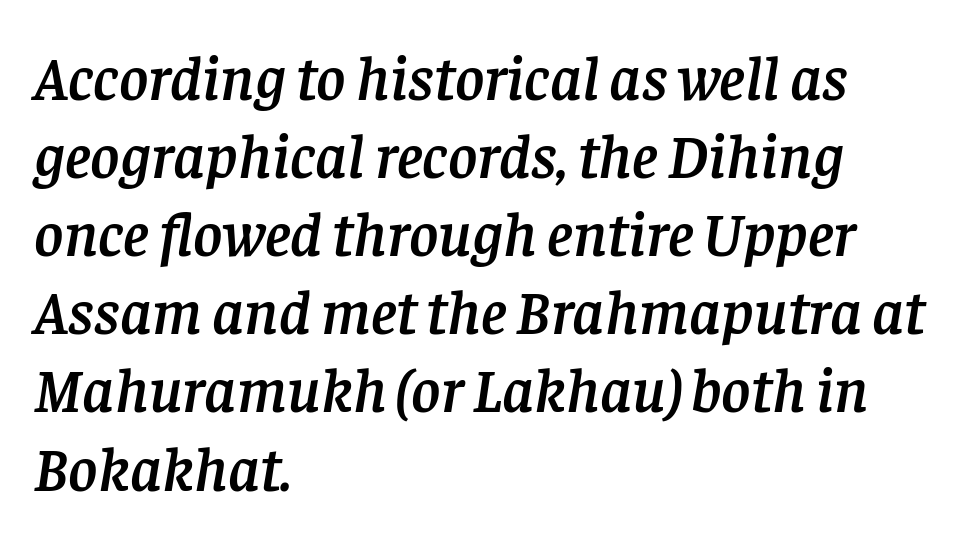
The image shows 63 px serif type, italic (leaning right); set left-aligned, line spacing 1.24x, normal letter spacing, not underlined; low stroke contrast and a large x-height.
